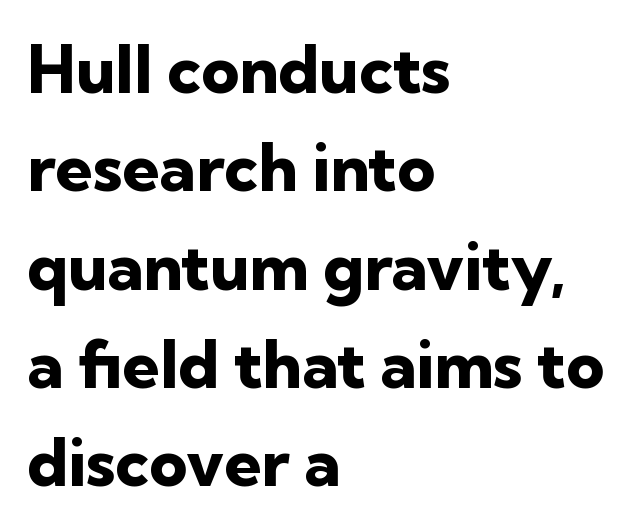
The image shows 66 px heavy sans-serif type, upright; set left-aligned, normal line spacing (1.49x), normal letter spacing, not underlined; low stroke contrast and a medium x-height.
